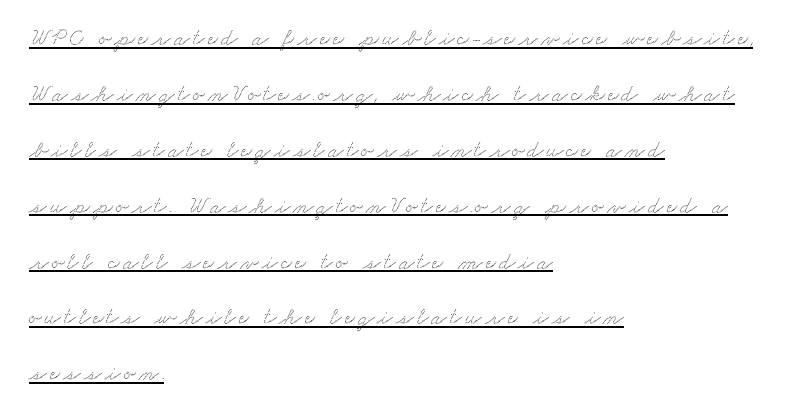
The image shows 23 px text type; set left-aligned, loose line spacing (2.43x), underlined.
